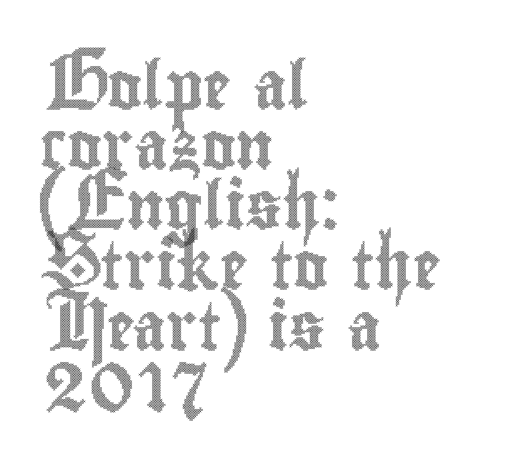
Casual observation: everything's shoved over to the left. If you measured baseline to baseline, you'd find a middling distance. Italic? Not at all — the glyphs are vertical. Lines of text with bare space underneath.
